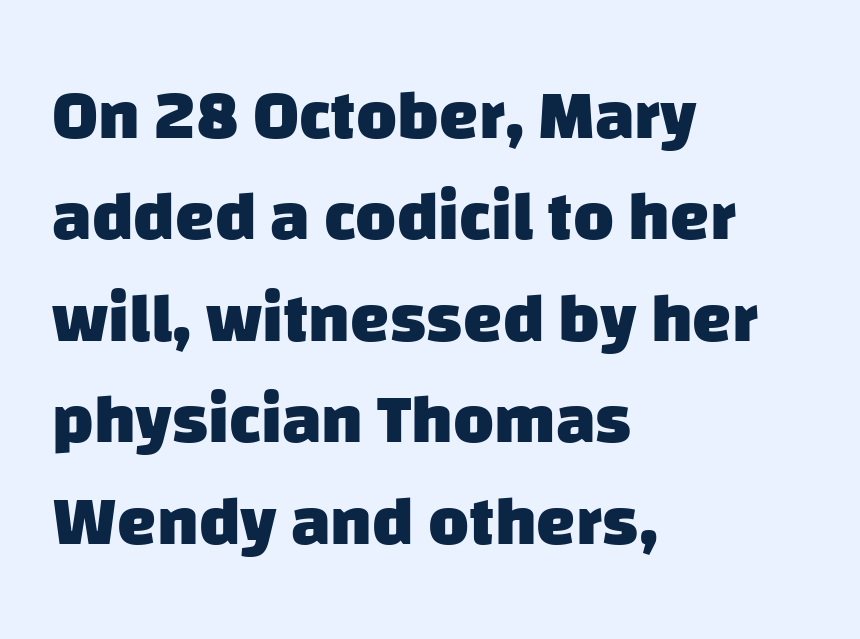
The image shows 70 px heavy sans-serif type; set left-aligned, normal line spacing (1.45x), normal letter spacing, not underlined; low stroke contrast and a large x-height.
